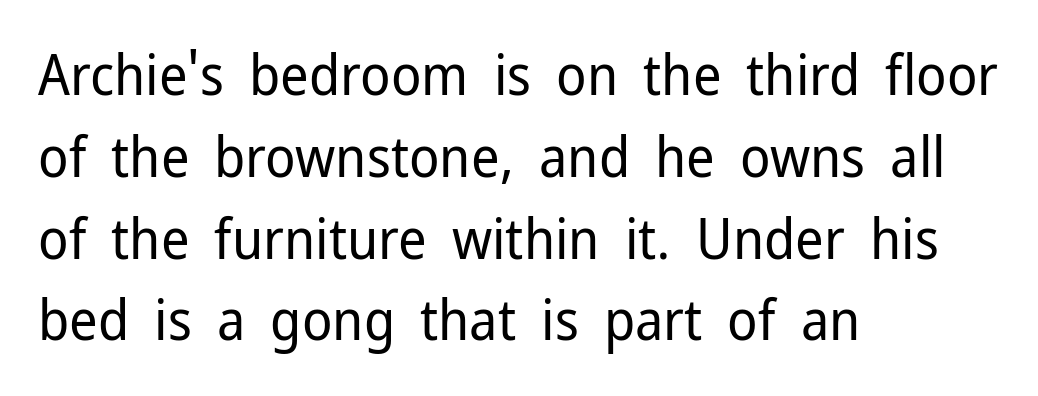
Q: Is the text bold? A: No.
Q: Is the text italic (slanted)? A: No, it is upright.
Q: Is the typeface a serif or a sans-serif typeface? A: Sans-serif.
Q: Is the text underlined? A: No.
Q: How is the paragraph aligned? A: Left-aligned.
Q: Is the spacing between letters normal or unusually wide? A: Normal.
Q: Is the spacing between lines tight, normal or loose? A: Normal.
Q: Width (condensed, normal, or wide)? A: Normal.
Q: Stroke contrast? A: Low.
Q: x-height? A: Medium.
Q: Monospaced? A: No.
